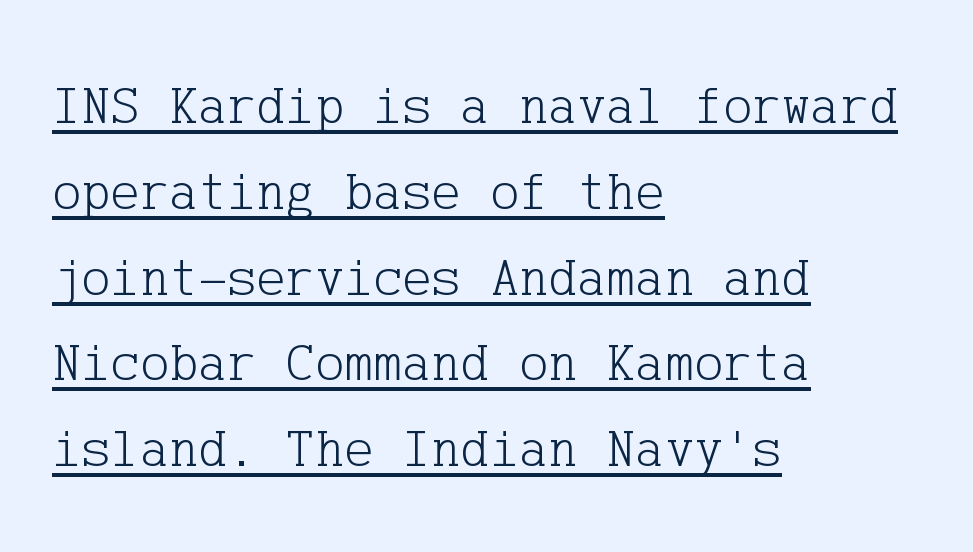
{"serif": "yes", "italic": "no", "bold": "no", "weight": "light", "width": "normal", "stroke_contrast": "low", "x_height": "medium", "underline": "yes", "align": "left", "line_spacing": "normal", "line_spacing_ratio": 1.56, "letter_spacing": "normal", "letter_spacing_em": 0.0, "glyph_px": 55}
